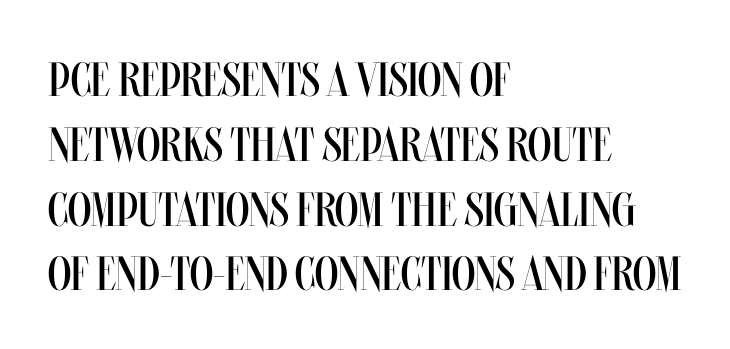
The image shows 48 px regular-weight, condensed type, upright; set left-aligned, normal line spacing (1.35x), normal letter spacing, not underlined; medium stroke contrast and a large x-height.
